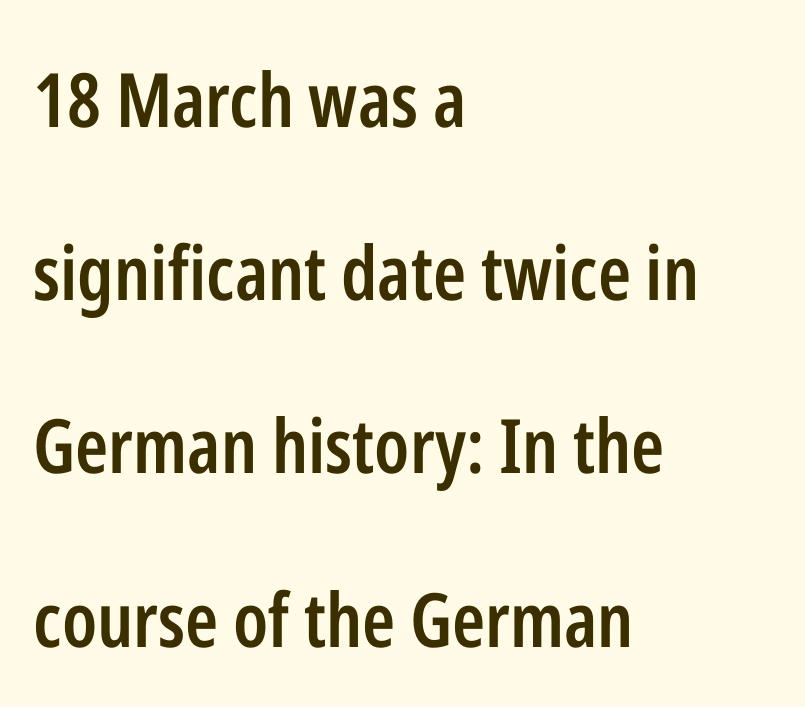
{"serif": "no", "italic": "no", "bold": "semi", "weight": "semibold", "width": "condensed", "stroke_contrast": "low", "x_height": "medium", "monospaced": "no", "underline": "no", "align": "left", "line_spacing": "loose", "line_spacing_ratio": 2.31, "letter_spacing": "normal", "letter_spacing_em": 0.0, "glyph_px": 75}
